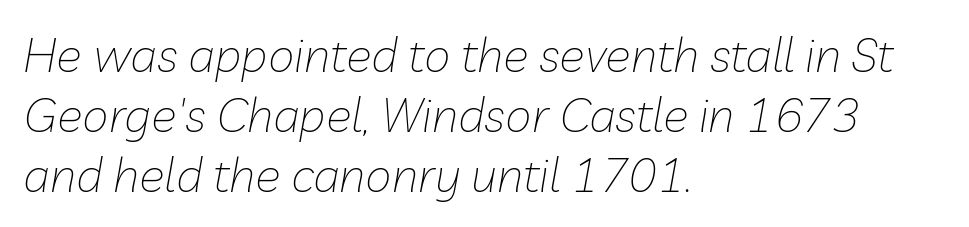
Counters stay open thanks to moderate or lighter strokes. Just letters on the line, the space beneath them empty. It's the slanting kind of type. Spacing verdict: proportional, widths tailored to each character. How would I describe the line gaps? Plain and ordinary.
